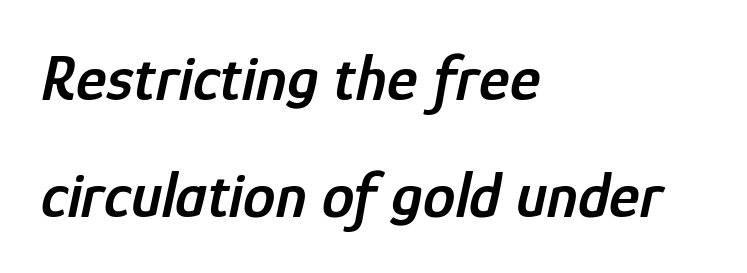
{"italic": "yes", "lean": "right", "slant_degrees": 12, "bold": "semi", "weight": "semibold", "width": "condensed", "stroke_contrast": "low", "x_height": "medium", "monospaced": "no", "underline": "no", "align": "left", "line_spacing_ratio": 1.8, "letter_spacing": "normal", "letter_spacing_em": 0.0, "glyph_px": 65}
